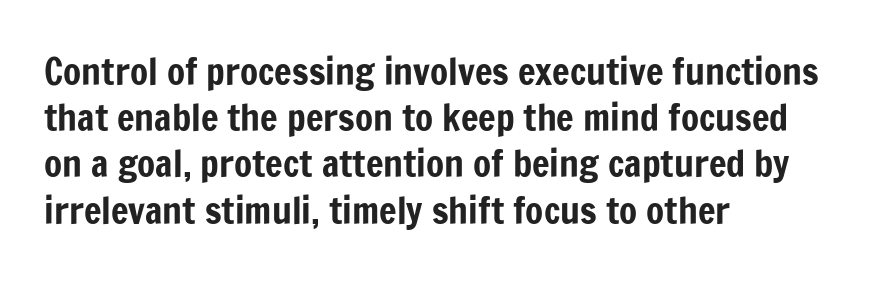
Q: Is the text italic (slanted)? A: No, it is upright.
Q: Is the typeface a serif or a sans-serif typeface? A: Sans-serif.
Q: Is the text underlined? A: No.
Q: How is the paragraph aligned? A: Left-aligned.
Q: Is the spacing between letters normal or unusually wide? A: Normal.
Q: Is the spacing between lines tight, normal or loose? A: Normal.
Q: Width (condensed, normal, or wide)? A: Condensed.
Q: Stroke contrast? A: Low.
Q: x-height? A: Medium.
Q: Monospaced? A: No.
